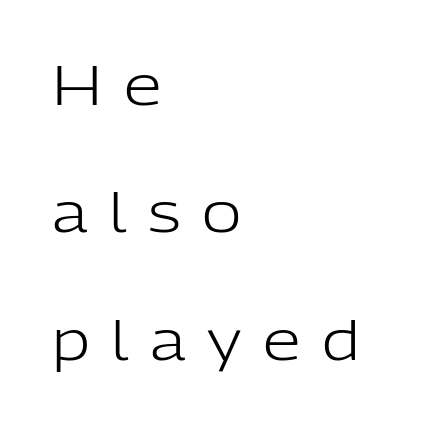
The image shows 54 px light sans-serif type, upright; set left-aligned, loose line spacing (2.36x), unusually wide letter spacing (+0.4 em), not underlined; low stroke contrast and a medium x-height.
